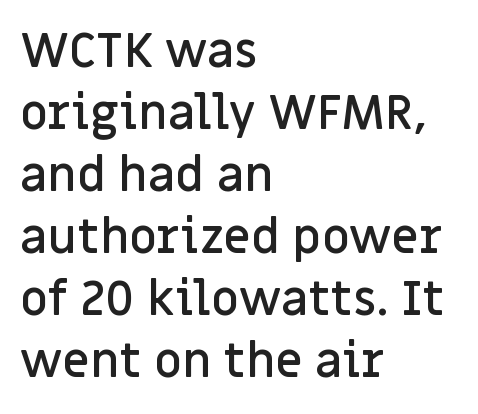
Compared with typical paragraphs, the rows here are spaced about the same. Every letter is mildly thick-stroked: semibold rather than bold. The rendering uses natural spacing where letterforms have individual widths. Leftover space on each line is placed entirely after the last word.
